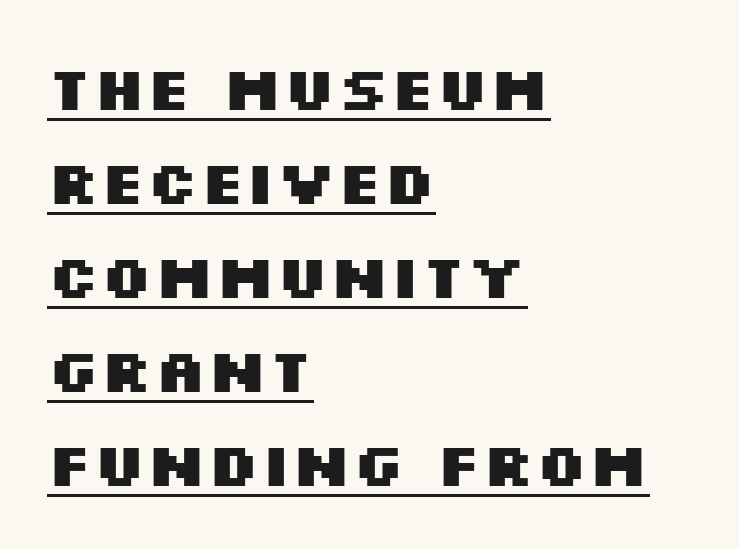
The image shows 61 px heavy, wide sans-serif type, upright; set left-aligned, normal line spacing (1.54x), normal letter spacing, underlined; medium stroke contrast and a large x-height.
